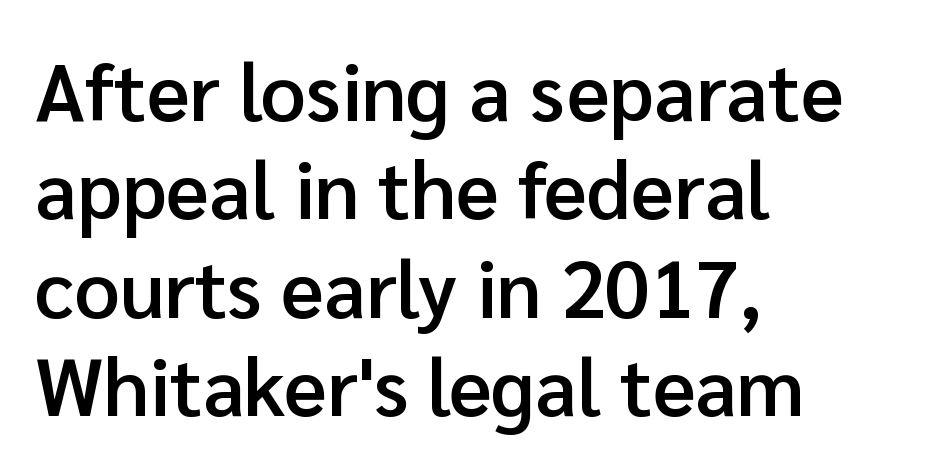
Q: Is the text bold? A: Semi-bold.
Q: Is the text italic (slanted)? A: No, it is upright.
Q: Is the typeface a serif or a sans-serif typeface? A: Sans-serif.
Q: Is the text underlined? A: No.
Q: How is the paragraph aligned? A: Left-aligned.
Q: Is the spacing between letters normal or unusually wide? A: Normal.
Q: Width (condensed, normal, or wide)? A: Normal.
Q: Stroke contrast? A: Low.
Q: x-height? A: Medium.
Q: Monospaced? A: No.
